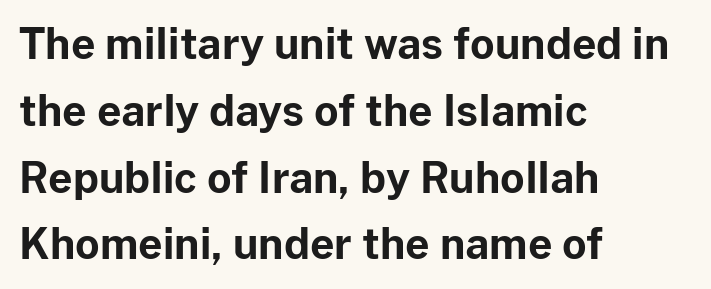
Weight: bold. Clear beneath every line of the passage. Rows of type keep a routine distance in the vertical direction. If you drew a line through each stem, it would be perfectly vertical. Each word holds together tightly as a unit, with standard inter-letter gaps.
